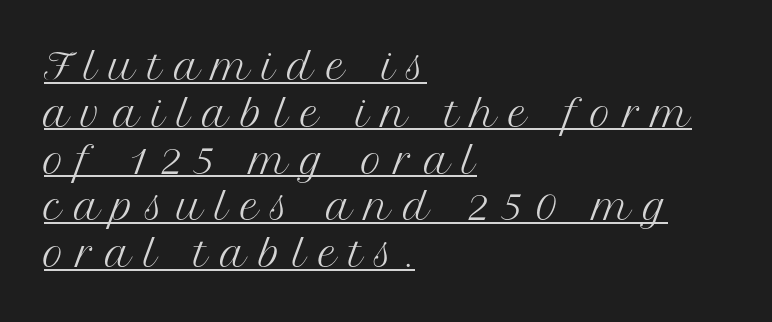
Q: Is the text bold? A: No.
Q: Is the text italic (slanted)? A: Yes.
Q: Is the typeface a serif or a sans-serif typeface? A: Serif.
Q: Is the text underlined? A: Yes.
Q: How is the paragraph aligned? A: Left-aligned.
Q: Is the spacing between letters normal or unusually wide? A: Unusually wide.
Q: Is the spacing between lines tight, normal or loose? A: Normal.
Q: Width (condensed, normal, or wide)? A: Normal.
Q: Stroke contrast? A: Medium.
Q: x-height? A: Medium.
Q: Monospaced? A: No.
